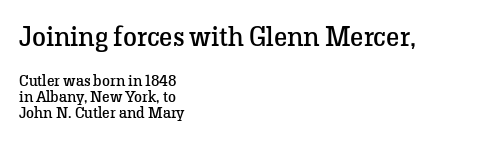
This is serif lettering, the kind often seen in printed books. Does the copy run flush right? No — it runs flush left. Stroke thickness stays within the range of a standard reading face or lighter. The string is rendered with underlining switched off.
